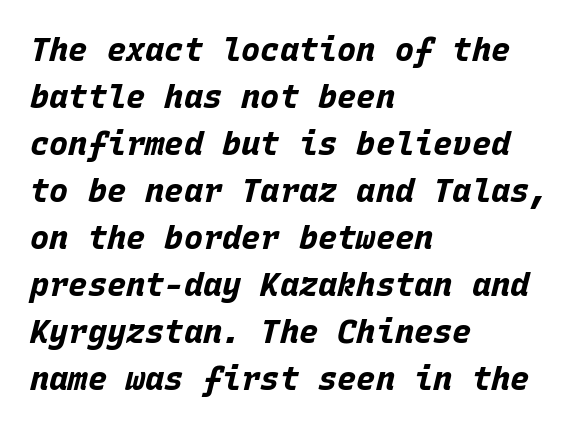
{"italic": "yes", "lean": "right", "slant_degrees": 15, "bold": "yes", "weight": "bold", "width": "normal", "stroke_contrast": "low", "x_height": "large", "monospaced": "yes", "underline": "no", "align": "left", "line_spacing": "normal", "line_spacing_ratio": 1.47, "letter_spacing": "normal", "letter_spacing_em": 0.0, "glyph_px": 32}
